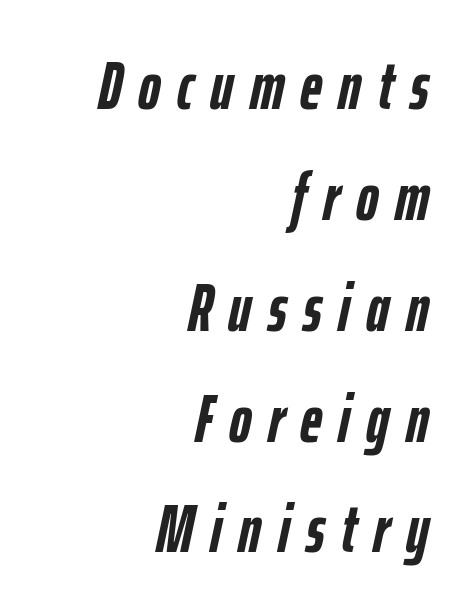
{"italic": "yes", "lean": "right", "slant_degrees": 12, "bold": "yes", "weight": "semibold", "width": "condensed", "stroke_contrast": "low", "x_height": "medium", "monospaced": "no", "underline": "no", "align": "right", "line_spacing": "normal", "line_spacing_ratio": 1.63, "letter_spacing": "wide", "letter_spacing_em": 0.24, "glyph_px": 68}
